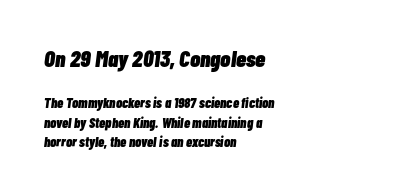
Q: Is the text bold? A: Yes.
Q: Is the text italic (slanted)? A: Yes, it leans right by about 7 degrees.
Q: Is the text underlined? A: No.
Q: How is the paragraph aligned? A: Left-aligned.
Q: Is the spacing between letters normal or unusually wide? A: Normal.
Q: Is the spacing between lines tight, normal or loose? A: Normal.
Q: Which block of text is set in a larger size, the first (top) or the second (bottom)? A: The first (top) one.
